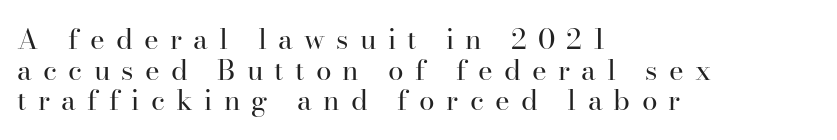
{"serif": "yes", "italic": "no", "bold": "no", "weight": "regular", "width": "normal", "stroke_contrast": "high", "x_height": "small", "monospaced": "no", "underline": "no", "align": "left", "line_spacing": "tight", "line_spacing_ratio": 1.09, "letter_spacing": "wide", "letter_spacing_em": 0.4, "glyph_px": 28}
